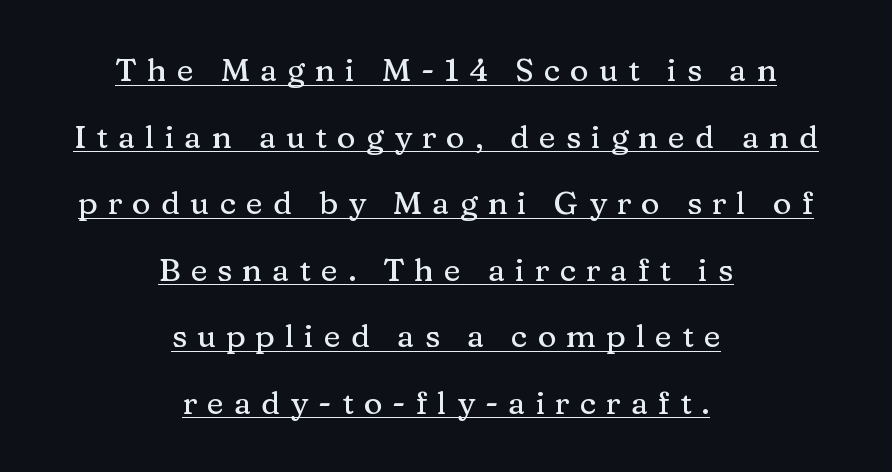
The image shows 32 px serif type, upright; set centered, loose line spacing (2.08x), unusually wide letter spacing (+0.31 em), underlined; medium stroke contrast and a medium x-height.
